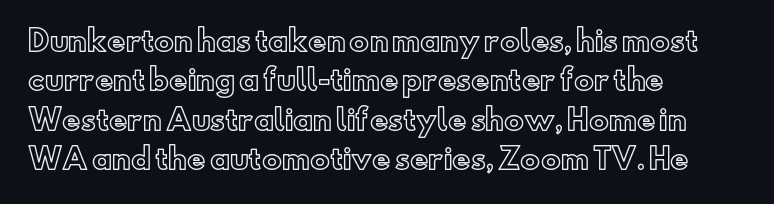
The image shows 28 px text type, upright; set left-aligned, normal line spacing (1.41x), normal letter spacing, not underlined; a small x-height.
